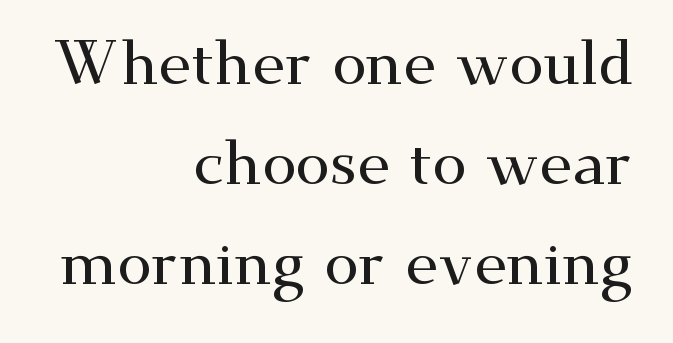
Q: Is the text italic (slanted)? A: No, it is upright.
Q: Is the typeface a serif or a sans-serif typeface? A: Serif.
Q: Is the text underlined? A: No.
Q: How is the paragraph aligned? A: Right-aligned.
Q: Is the spacing between letters normal or unusually wide? A: Normal.
Q: Is the spacing between lines tight, normal or loose? A: Normal.
Q: Width (condensed, normal, or wide)? A: Wide.
Q: Stroke contrast? A: Medium.
Q: x-height? A: Small.
Q: Monospaced? A: No.
